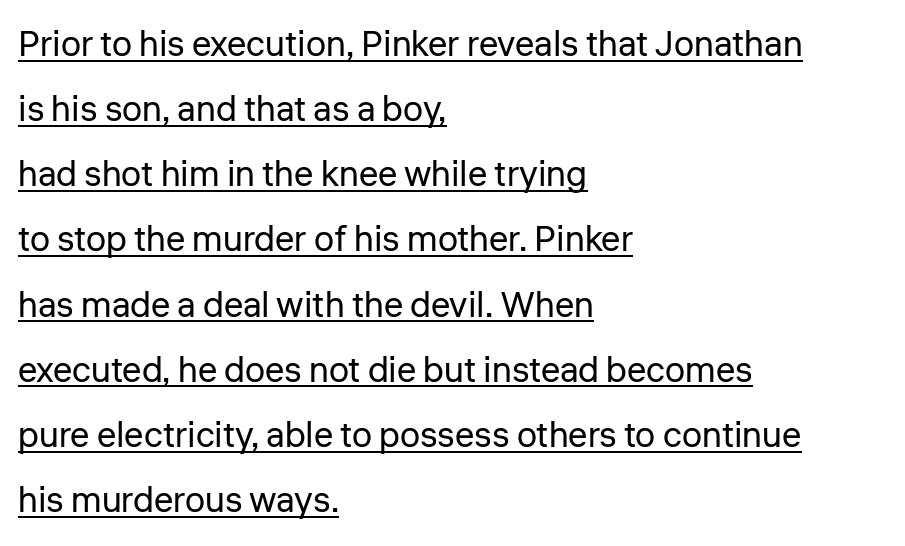
Q: Is the text bold? A: No.
Q: Is the text italic (slanted)? A: No, it is upright.
Q: Is the typeface a serif or a sans-serif typeface? A: Sans-serif.
Q: Is the text underlined? A: Yes.
Q: How is the paragraph aligned? A: Left-aligned.
Q: Is the spacing between letters normal or unusually wide? A: Normal.
Q: Width (condensed, normal, or wide)? A: Normal.
Q: Stroke contrast? A: Low.
Q: x-height? A: Medium.
Q: Monospaced? A: No.
